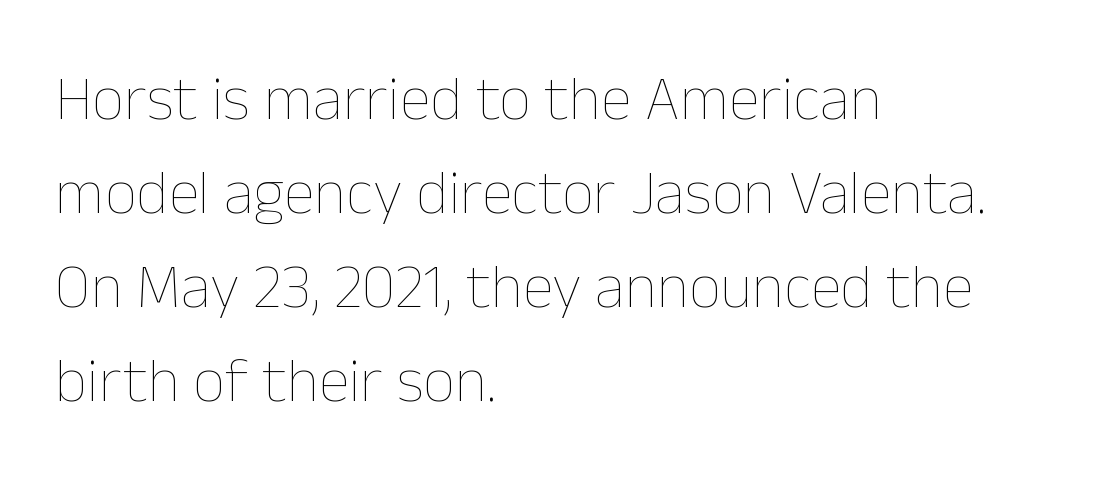
Q: Is the text bold? A: No.
Q: Is the text italic (slanted)? A: No, it is upright.
Q: Is the text underlined? A: No.
Q: How is the paragraph aligned? A: Left-aligned.
Q: Is the spacing between letters normal or unusually wide? A: Normal.
Q: Is the spacing between lines tight, normal or loose? A: Normal.
Q: Width (condensed, normal, or wide)? A: Normal.
Q: Stroke contrast? A: Low.
Q: x-height? A: Medium.
Q: Monospaced? A: No.
